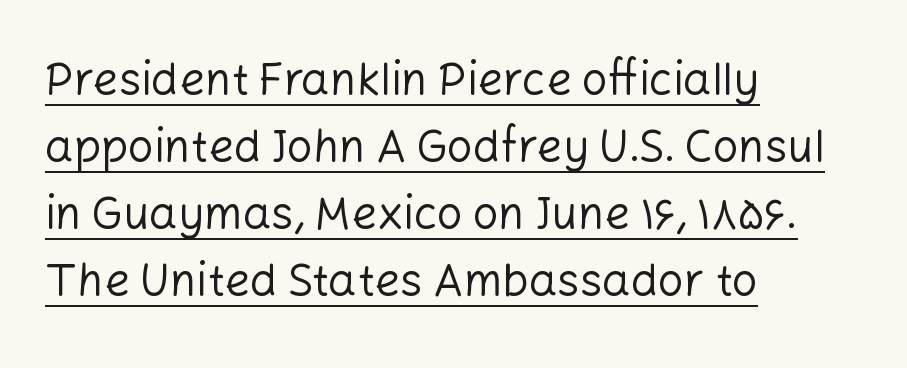
{"serif": "no", "italic": "no", "bold": "no", "weight": "regular", "width": "normal", "stroke_contrast": "low", "x_height": "medium", "monospaced": "no", "underline": "yes", "align": "left", "line_spacing": "normal", "line_spacing_ratio": 1.49, "letter_spacing": "normal", "letter_spacing_em": 0.0, "glyph_px": 45}
